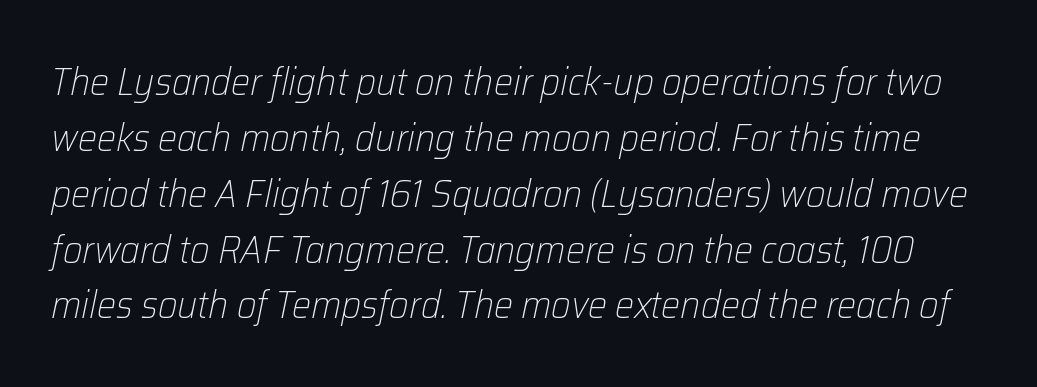
The image shows 38 px light type, italic (leaning right); set normal line spacing (1.47x), normal letter spacing, not underlined; low stroke contrast and a medium x-height.
